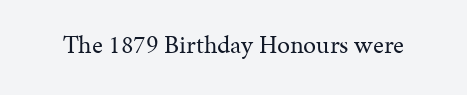
The image shows 26 px text type, upright; set normal letter spacing, not underlined.
